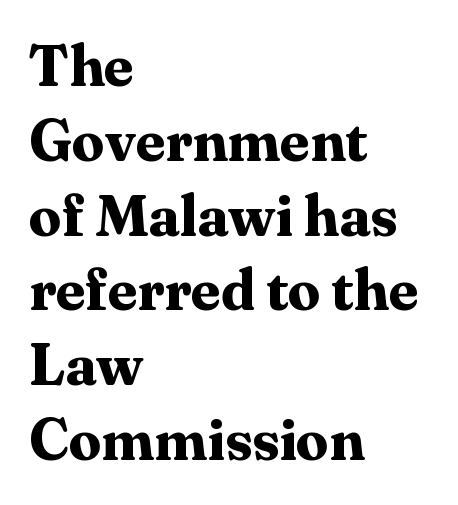
Each new line begins a customary step beneath the previous one. Rule under the text: the space is simply empty. Are there feet on the stems? There are — it's a serif. This is roman type, the default non-slanted kind.
